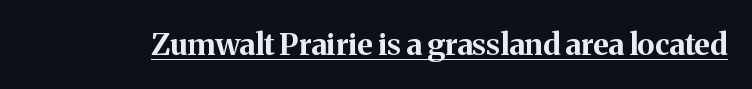
The image shows 30 px bold serif type, upright; set normal letter spacing, underlined; medium stroke contrast and a medium x-height.
